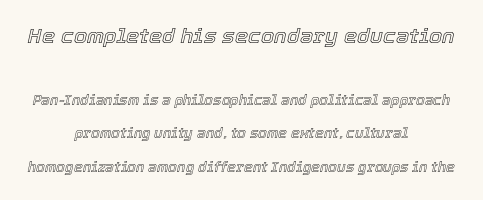
{"italic": "yes", "lean": "right", "slant_degrees": 12, "underline": "no", "align": "center", "line_spacing": "loose", "line_spacing_ratio": 2.42, "letter_spacing": "normal", "letter_spacing_em": 0.0, "larger_block": "first", "size_ratio": 1.5, "glyph_px": 21}
